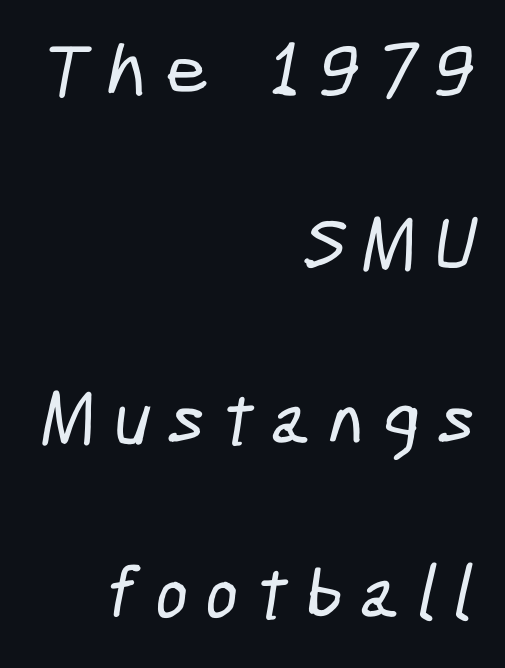
The passage shown stacks its lines with a broad gap. This rendering employs a face without finishing strokes, i.e., a sans-serif. The rendering inserts visible extra space after every character. Note the varied advance widths — an 'i' is clearly narrower than an 'm'.
